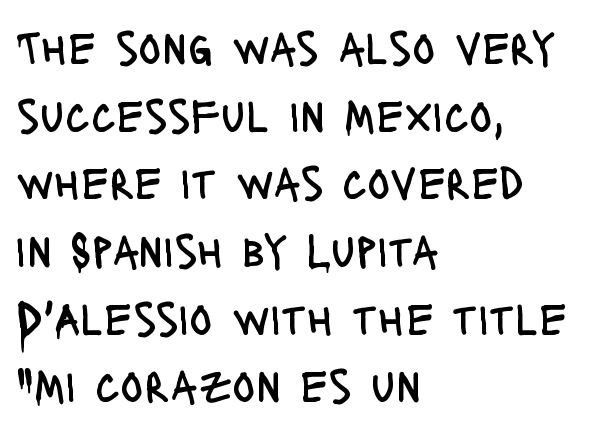
The image shows 48 px regular-weight, condensed sans-serif type, upright; set left-aligned, normal line spacing (1.41x), normal letter spacing, not underlined; low stroke contrast and a large x-height.
